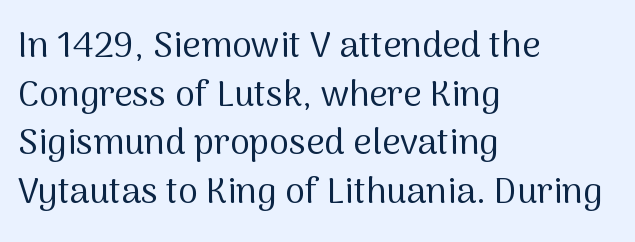
The image shows 36 px regular-weight sans-serif type, upright; set left-aligned, normal line spacing (1.35x), normal letter spacing, not underlined; medium stroke contrast and a medium x-height.
